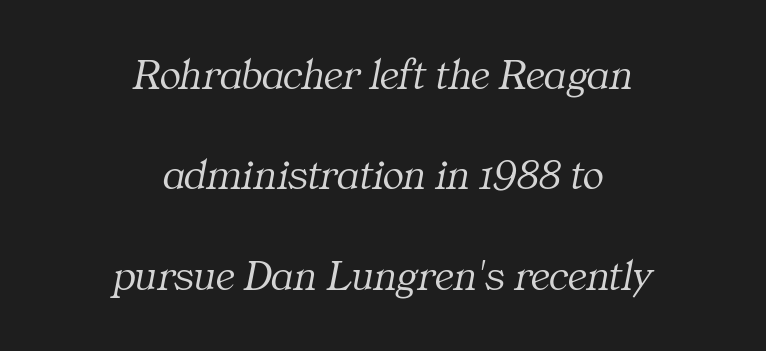
The specimen omits any rule beneath the text block's lines. Note: serifs present on the glyphs. Interline gaps are noticeably wide in this sample. Caption: standard tracking, unaltered.
